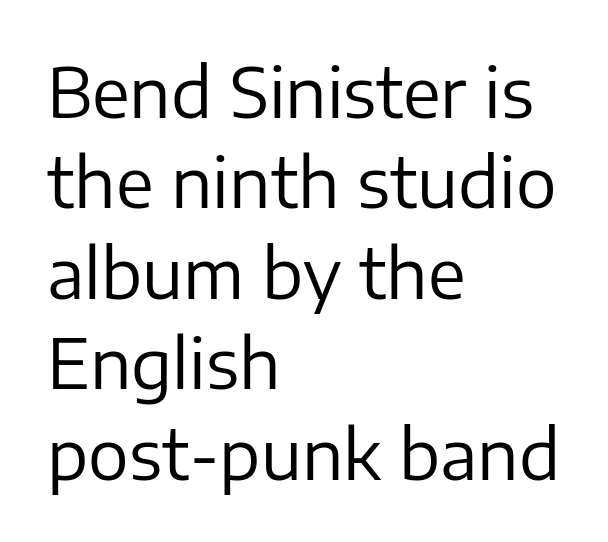
The face used here is proportionally spaced, like ordinary book or web type. Default kerning and tracking; the words read as compact shapes. Where is the straight margin? On the left. Notice how descenders clear the ascenders below comfortably — that's standard leading. The lettering holds an erect, upright posture throughout. Rule under the text: the space is simply empty.
